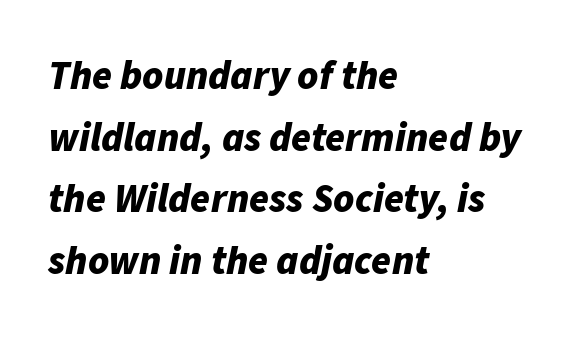
The image shows 40 px bold type, italic (leaning right); set left-aligned, normal line spacing (1.54x), normal letter spacing, not underlined; low stroke contrast and a medium x-height.
